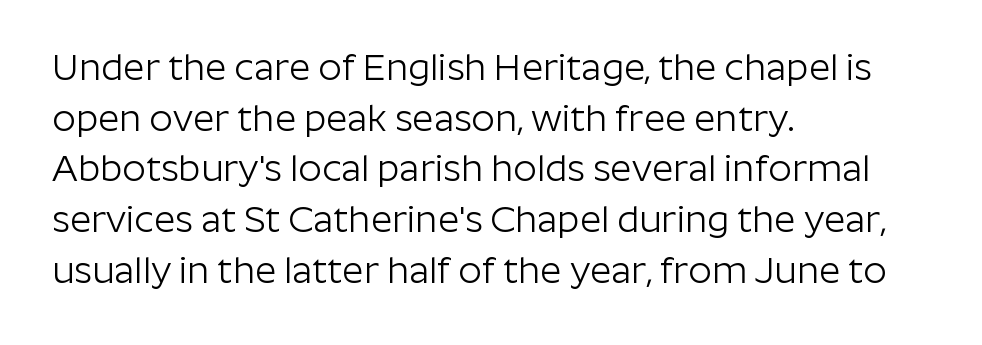
{"serif": "no", "italic": "no", "bold": "no", "weight": "light", "width": "normal", "stroke_contrast": "low", "x_height": "medium", "monospaced": "no", "underline": "no", "align": "left", "line_spacing": "normal", "line_spacing_ratio": 1.37, "letter_spacing": "normal", "letter_spacing_em": 0.0, "glyph_px": 37}
